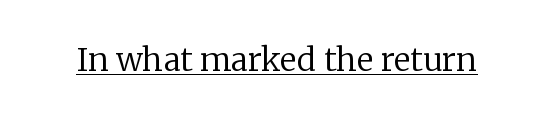
Does the lettering tilt? It doesn't — this is upright. Spacing between characters is what you'd get straight out of the box. The typeface has the unassuming heft of standard copy or less. Look at the bottom of the vertical strokes: they flare into serifs here. Do the characters align in a grid? No, the font is proportional.
